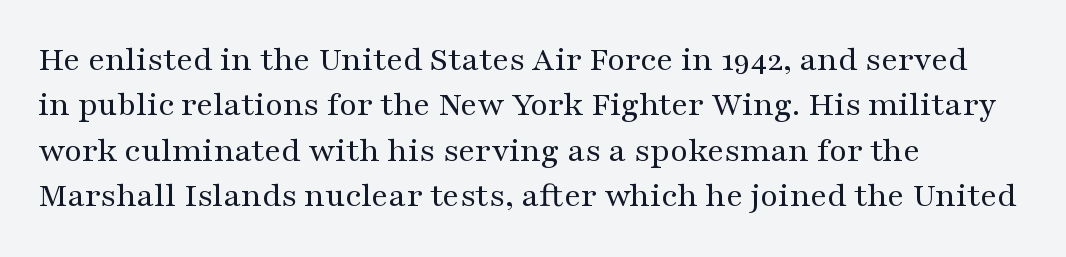
Q: Is the text bold? A: No.
Q: Is the text italic (slanted)? A: No, it is upright.
Q: Is the typeface a serif or a sans-serif typeface? A: Serif.
Q: Is the text underlined? A: No.
Q: How is the paragraph aligned? A: Left-aligned.
Q: Is the spacing between letters normal or unusually wide? A: Normal.
Q: Is the spacing between lines tight, normal or loose? A: Normal.
Q: Width (condensed, normal, or wide)? A: Wide.
Q: Stroke contrast? A: Medium.
Q: x-height? A: Medium.
Q: Monospaced? A: No.
